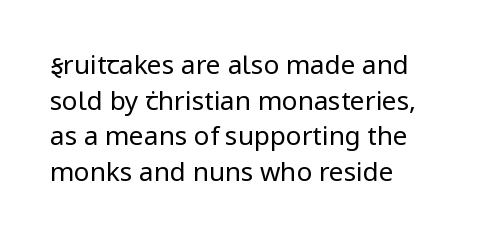
The line texture is even and compact thanks to regular tracking. Honestly, the row spacing looks completely unremarkable. Every row of glyphs begins at an identical x-position on the left. The letters stand straight up with perfectly vertical stems. Stroke thickness stays within the range of a standard reading face or lighter. Unmarked baselines from the first word to the last.
